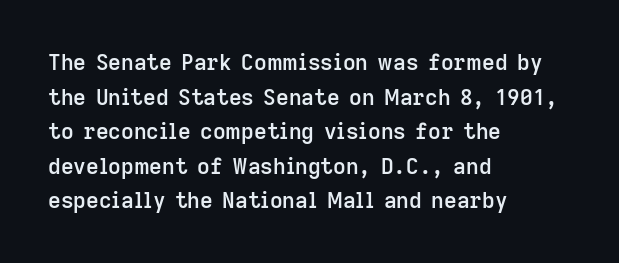
{"italic": "no", "bold": "semi", "underline": "no", "align": "left", "line_spacing": "normal", "line_spacing_ratio": 1.57, "letter_spacing": "normal", "letter_spacing_em": 0.0, "glyph_px": 22}
